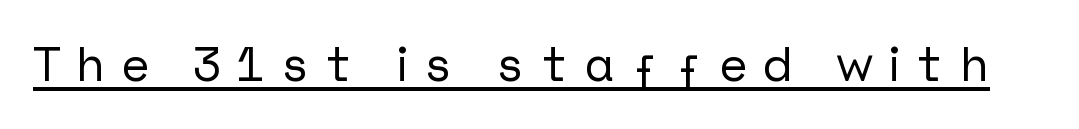
Check the space under the baseline: a stroke is drawn there. The rendering shows plain stroke endings on the letterforms — a sans-serif design. This is the regular roman posture of the typeface. These lines have a slow, spaced-out rhythm from letter to letter.
